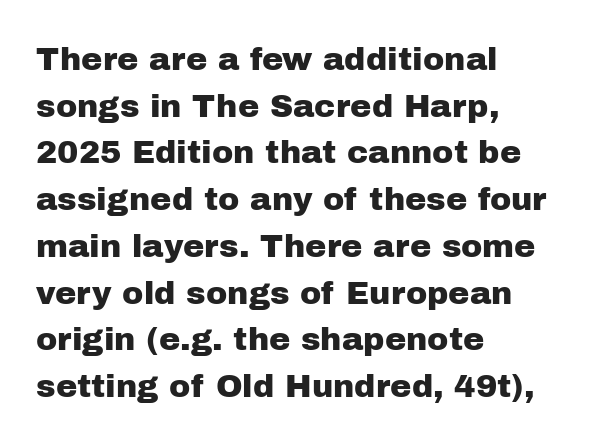
The image shows 32 px sans-serif type, upright; set left-aligned, normal line spacing (1.46x), normal letter spacing, not underlined; low stroke contrast and a medium x-height.
